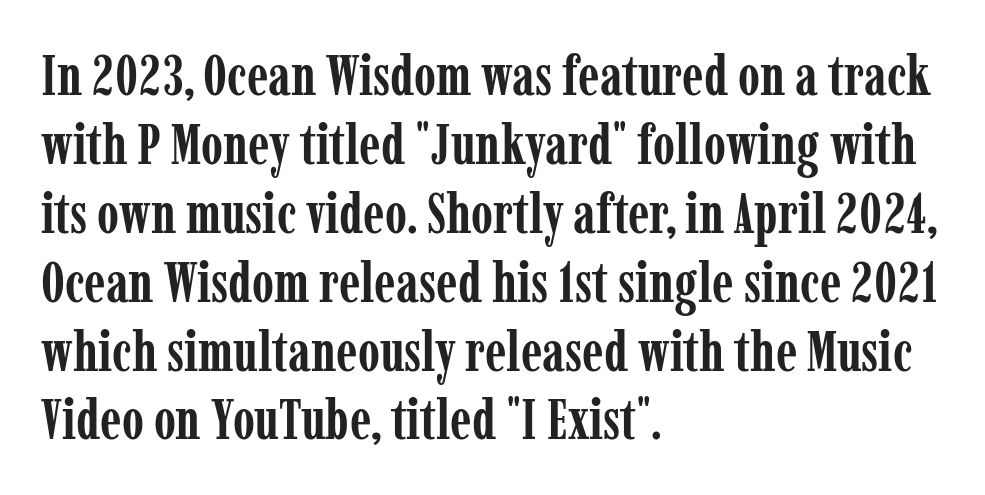
These lines keep a tight, regular rhythm from letter to letter. Line beginnings align vertically; line endings do not. Yep, those are serifs on the letters. Proportional: the letters do not fall into vertical columns. Posture: vertical.
